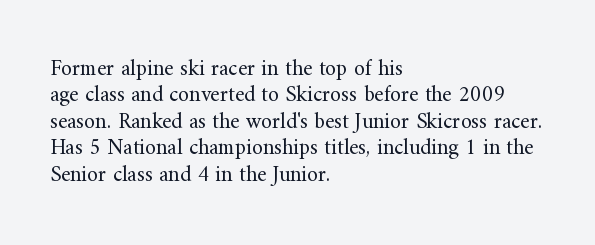
Q: Is the text bold? A: No.
Q: Is the text italic (slanted)? A: No, it is upright.
Q: Is the text underlined? A: No.
Q: How is the paragraph aligned? A: Left-aligned.
Q: Is the spacing between letters normal or unusually wide? A: Normal.
